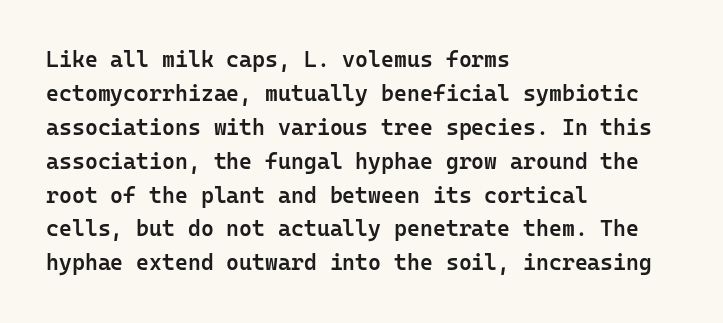
{"italic": "no", "bold": "semi", "underline": "no", "align": "left", "line_spacing": "normal", "line_spacing_ratio": 1.54, "letter_spacing": "normal", "letter_spacing_em": 0.0, "glyph_px": 22}
